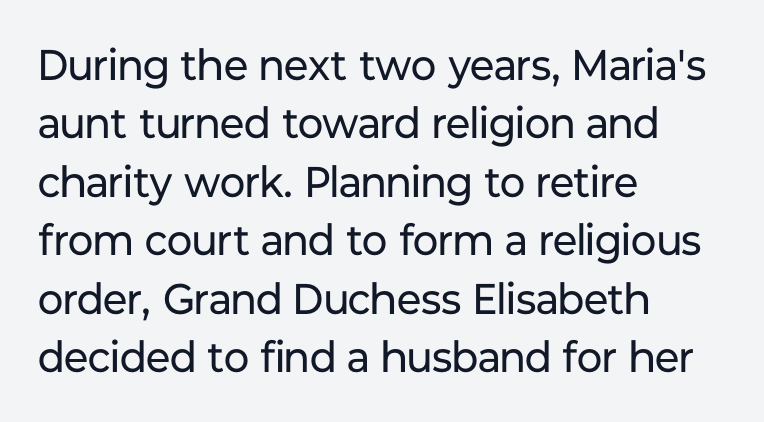
{"serif": "no", "italic": "no", "bold": "no", "weight": "regular", "width": "normal", "stroke_contrast": "low", "x_height": "medium", "monospaced": "no", "underline": "no", "align": "left", "line_spacing": "normal", "line_spacing_ratio": 1.36, "letter_spacing": "normal", "letter_spacing_em": 0.0, "glyph_px": 43}
